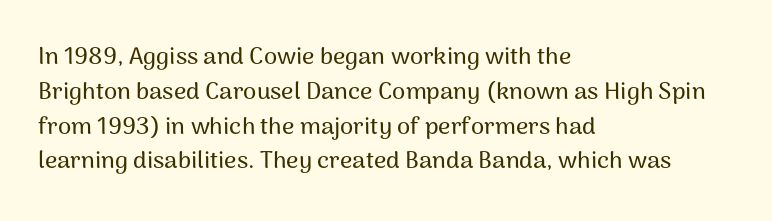
This sample keeps an unexceptional amount of space between lines. These lines keep a tight, regular rhythm from letter to letter. Every stem runs plumb, perpendicular to the baseline. Reading down the block, your eye returns to a fixed left position each line. The string is rendered with underlining switched off.
